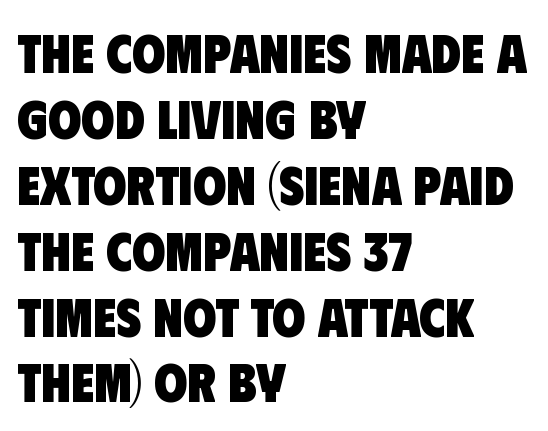
The image shows 54 px heavy, condensed sans-serif type; set left-aligned, line spacing 1.22x, normal letter spacing, not underlined; low stroke contrast and a large x-height.
